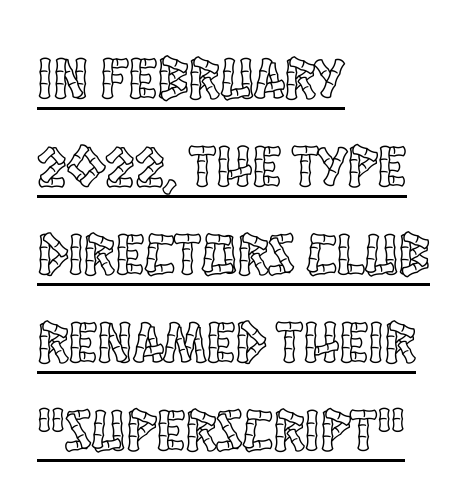
{"italic": "no", "width": "condensed", "x_height": "large", "monospaced": "no", "underline": "yes", "align": "left", "line_spacing": "normal", "line_spacing_ratio": 1.49, "letter_spacing": "normal", "letter_spacing_em": 0.0, "glyph_px": 59}
